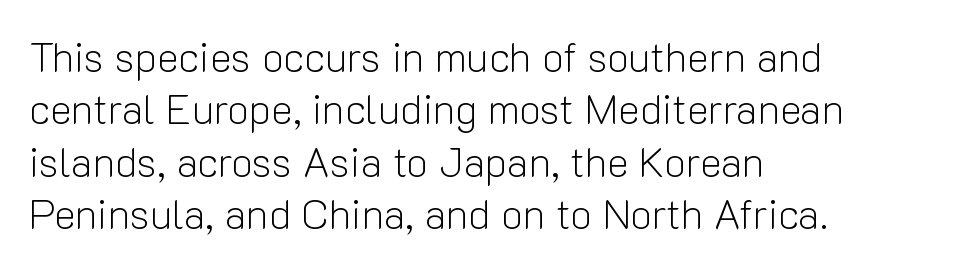
{"serif": "no", "italic": "no", "bold": "no", "weight": "light", "width": "normal", "stroke_contrast": "low", "x_height": "medium", "monospaced": "no", "underline": "no", "align": "left", "line_spacing": "normal", "line_spacing_ratio": 1.28, "letter_spacing": "normal", "letter_spacing_em": 0.0, "glyph_px": 41}
